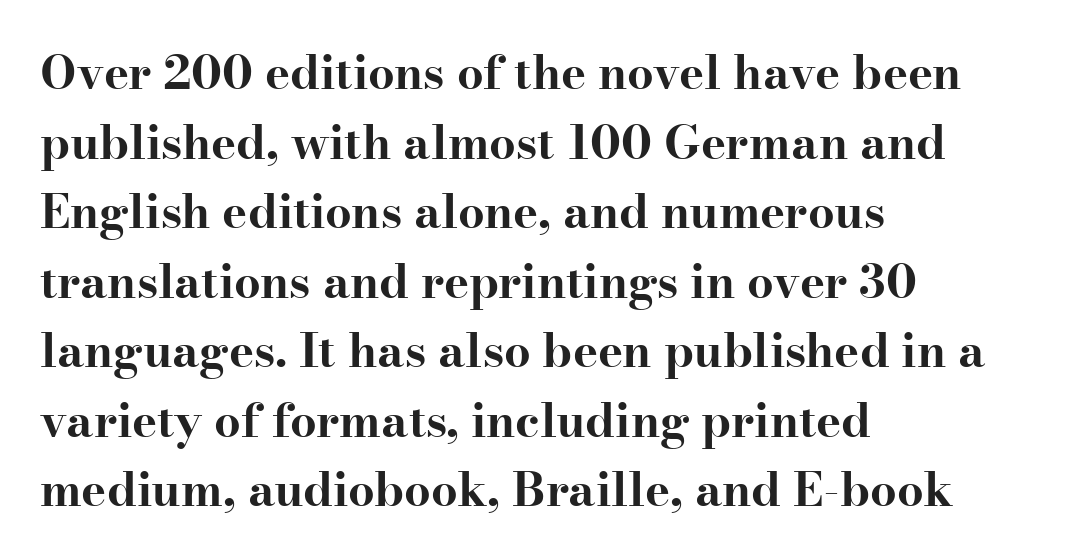
{"serif": "yes", "italic": "no", "bold": "yes", "weight": "bold", "width": "wide", "stroke_contrast": "high", "x_height": "small", "monospaced": "no", "underline": "no", "align": "left", "line_spacing": "normal", "line_spacing_ratio": 1.48, "letter_spacing": "normal", "letter_spacing_em": 0.0, "glyph_px": 47}
